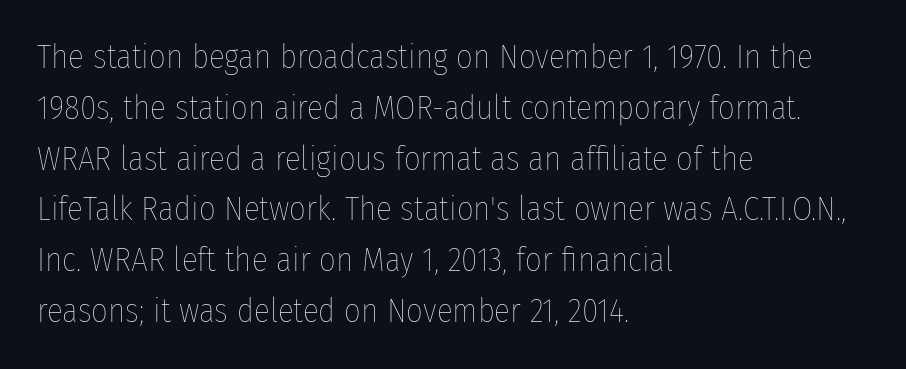
{"italic": "no", "bold": "no", "weight": "thin", "width": "condensed", "stroke_contrast": "low", "x_height": "medium", "monospaced": "no", "underline": "no", "align": "left", "line_spacing": "normal", "line_spacing_ratio": 1.54, "letter_spacing": "normal", "letter_spacing_em": 0.0, "glyph_px": 33}
